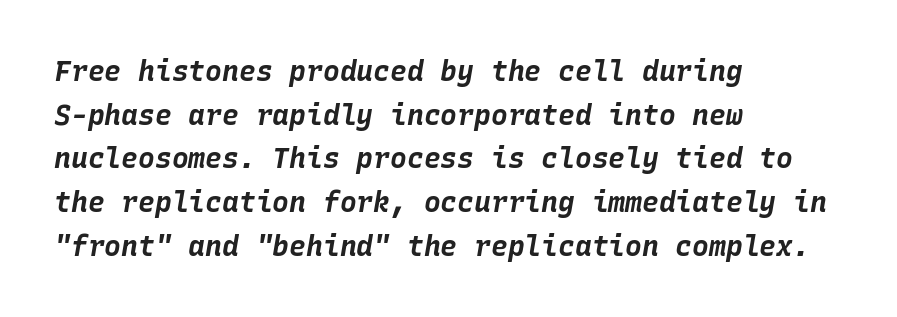
The image shows 28 px bold type, italic (leaning right), monospaced; set left-aligned, normal line spacing (1.56x), normal letter spacing, not underlined; low stroke contrast and a large x-height.
